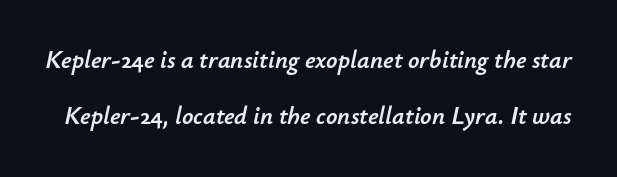
Widely set lines give the paragraph a tall, airy silhouette. The zone under the glyphs is completely vacant. Nothing unusual about the tracking: characters are spaced as the font intends. Emphasis-style slanted type is in use.
